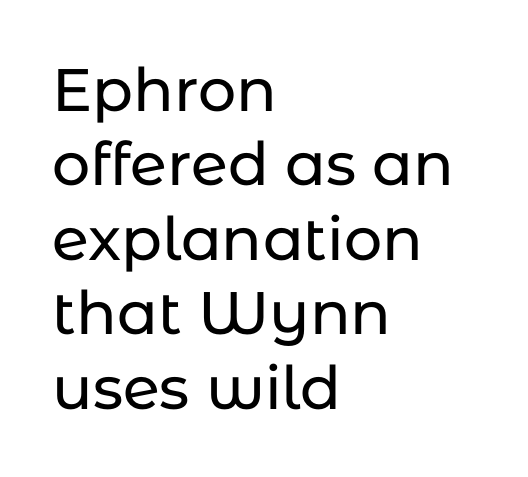
Q: Is the text italic (slanted)? A: No, it is upright.
Q: Is the typeface a serif or a sans-serif typeface? A: Sans-serif.
Q: Is the text underlined? A: No.
Q: How is the paragraph aligned? A: Left-aligned.
Q: Is the spacing between letters normal or unusually wide? A: Normal.
Q: Width (condensed, normal, or wide)? A: Normal.
Q: Stroke contrast? A: Low.
Q: x-height? A: Medium.
Q: Monospaced? A: No.
